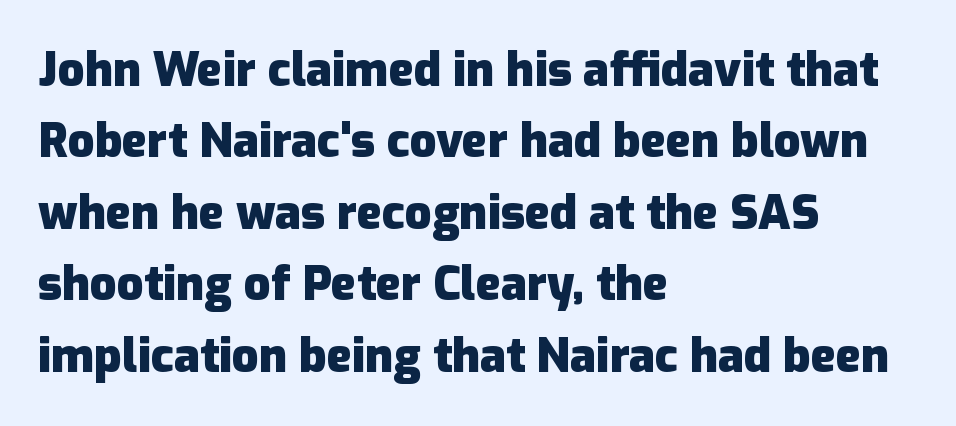
Q: Is the text bold? A: Yes.
Q: Is the text italic (slanted)? A: No, it is upright.
Q: Is the typeface a serif or a sans-serif typeface? A: Sans-serif.
Q: Is the text underlined? A: No.
Q: How is the paragraph aligned? A: Left-aligned.
Q: Is the spacing between letters normal or unusually wide? A: Normal.
Q: Is the spacing between lines tight, normal or loose? A: Normal.
Q: Width (condensed, normal, or wide)? A: Normal.
Q: Stroke contrast? A: Low.
Q: x-height? A: Medium.
Q: Monospaced? A: No.
